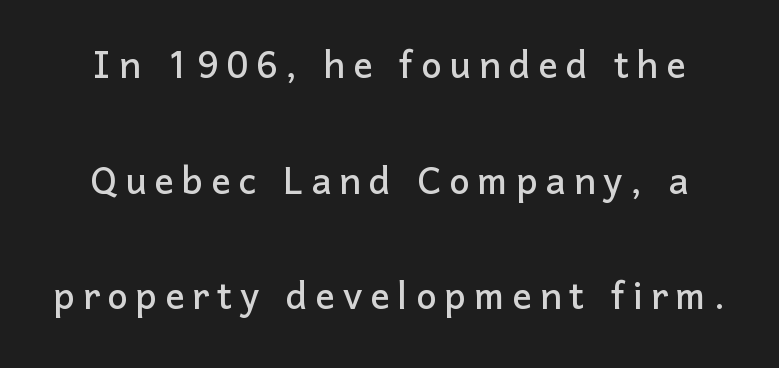
A typesetter would call this proportional, since set widths differ per character. The typography opts for an upright posture over an oblique one. Compared with a flush-left layout, this one balances lines on the center instead. Is there much room between lines? Yes — plenty of vertical air separates them. The gap between lines stays unmarked. The type family on display is of the sans-serif kind.
